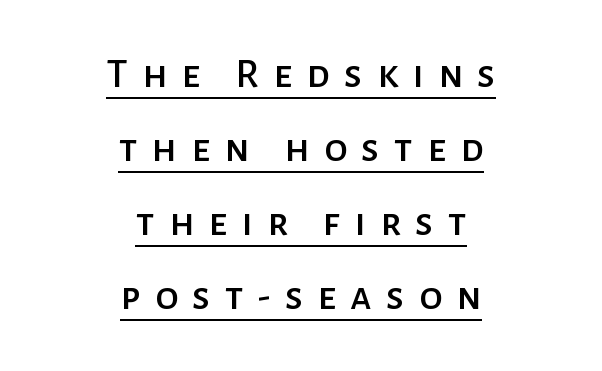
Q: Is the text italic (slanted)? A: No, it is upright.
Q: Is the typeface a serif or a sans-serif typeface? A: Sans-serif.
Q: Is the text underlined? A: Yes.
Q: How is the paragraph aligned? A: Centered.
Q: Is the spacing between letters normal or unusually wide? A: Unusually wide.
Q: Width (condensed, normal, or wide)? A: Normal.
Q: Stroke contrast? A: Low.
Q: x-height? A: Medium.
Q: Monospaced? A: No.
